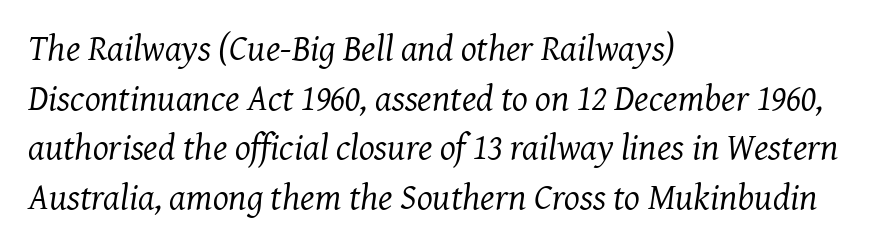
This sample uses an oblique cut, with every glyph tilted off the vertical. Notice how descenders clear the ascenders below comfortably — that's standard leading. Notice how the passage keeps a crisp vertical edge on the left only. Has an underline been added? It has not. Regarding serifs, this sample has them. The face used here is proportionally spaced, like ordinary book or web type.
